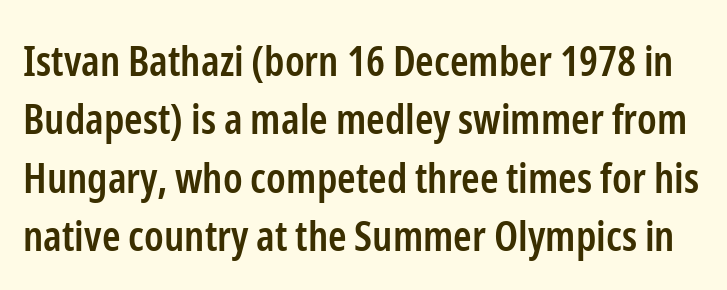
{"serif": "no", "italic": "no", "bold": "semi", "weight": "semibold", "width": "condensed", "stroke_contrast": "low", "x_height": "medium", "monospaced": "no", "underline": "no", "line_spacing": "normal", "line_spacing_ratio": 1.39, "letter_spacing": "normal", "letter_spacing_em": 0.0, "glyph_px": 42}
